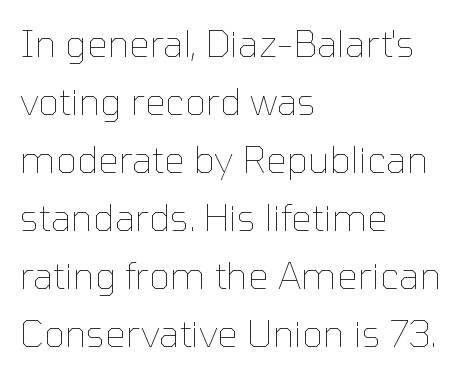
The image shows 37 px thin type, upright; set left-aligned, normal line spacing (1.57x), normal letter spacing, not underlined; low stroke contrast and a medium x-height.
